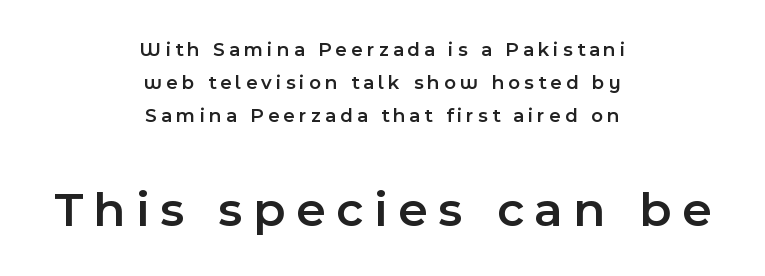
{"serif": "no", "italic": "no", "bold": "semi", "weight": "semibold", "width": "normal", "x_height": "medium", "monospaced": "no", "underline": "no", "align": "center", "line_spacing": "normal", "line_spacing_ratio": 1.66, "letter_spacing": "wide", "letter_spacing_em": 0.21, "larger_block": "second", "size_ratio": 2.55, "glyph_px": 51}
